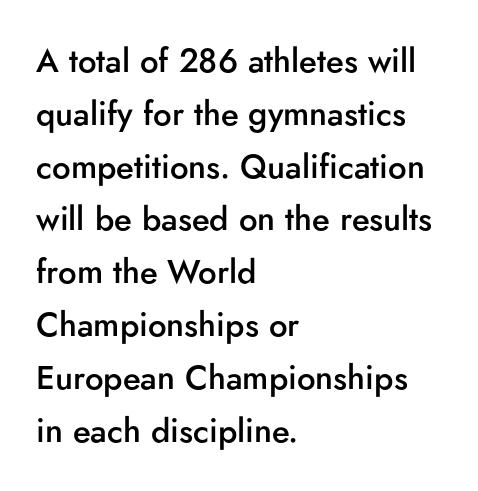
Q: Is the text bold? A: Semi-bold.
Q: Is the text italic (slanted)? A: No, it is upright.
Q: Is the typeface a serif or a sans-serif typeface? A: Sans-serif.
Q: Is the text underlined? A: No.
Q: How is the paragraph aligned? A: Left-aligned.
Q: Is the spacing between letters normal or unusually wide? A: Normal.
Q: Is the spacing between lines tight, normal or loose? A: Normal.
Q: Width (condensed, normal, or wide)? A: Normal.
Q: Stroke contrast? A: Low.
Q: x-height? A: Small.
Q: Monospaced? A: No.
